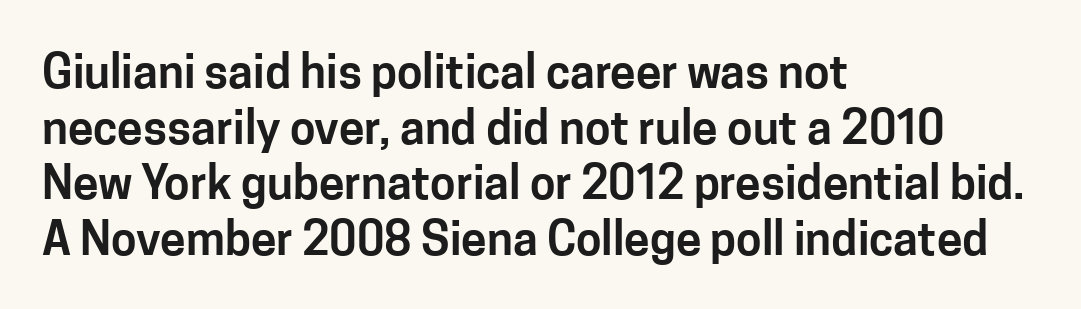
The compositor pushed each line to the left boundary. This is sans-serif lettering, the kind often seen on screens and signage. Every stem runs plumb, perpendicular to the baseline. The area under the type is left untouched.
